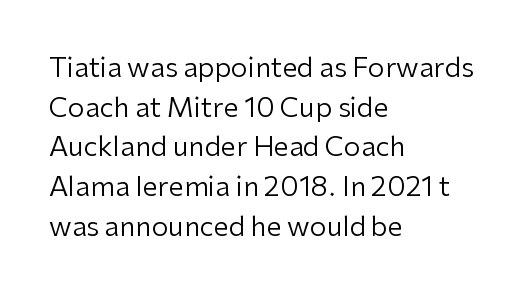
{"italic": "no", "bold": "no", "underline": "no", "align": "left", "line_spacing": "normal", "line_spacing_ratio": 1.47, "letter_spacing": "normal", "letter_spacing_em": 0.0, "glyph_px": 27}
